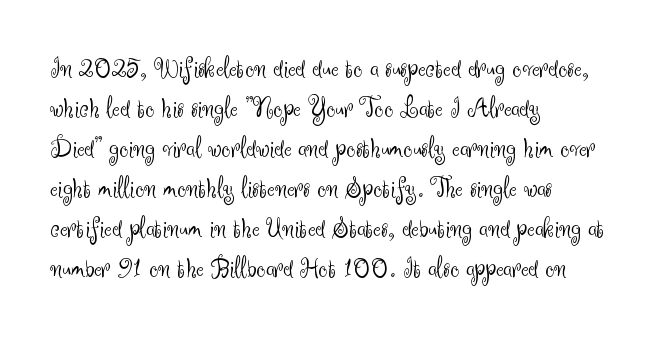
The gap between lines stays unmarked. The space between consecutive lines is moderate. Is this a fixed-width face? No — the glyphs have proportional, varying widths. Left-aligned paragraph, ragged on the right. The letters sit at their default tracking, neither squeezed nor spread.
